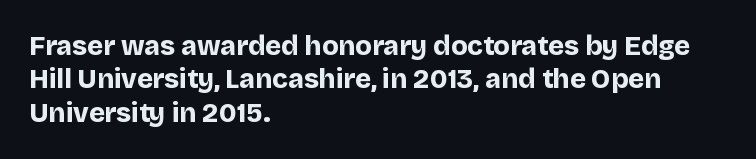
The image shows 27 px bold type, upright; set left-aligned, line spacing 1.24x, normal letter spacing, not underlined.
